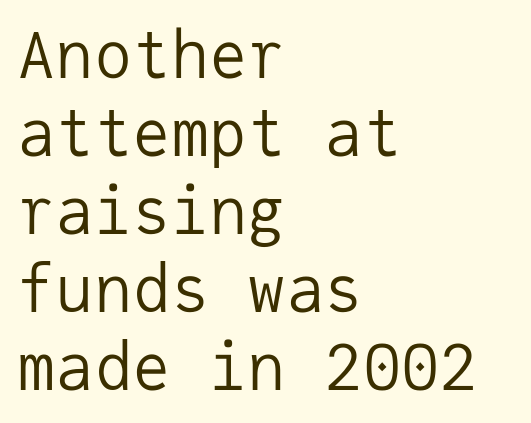
Q: Is the text bold? A: No.
Q: Is the text italic (slanted)? A: No, it is upright.
Q: Is the typeface a serif or a sans-serif typeface? A: Sans-serif.
Q: Is the text underlined? A: No.
Q: How is the paragraph aligned? A: Left-aligned.
Q: Is the spacing between letters normal or unusually wide? A: Normal.
Q: Width (condensed, normal, or wide)? A: Normal.
Q: Stroke contrast? A: Low.
Q: x-height? A: Medium.
Q: Monospaced? A: Yes.
